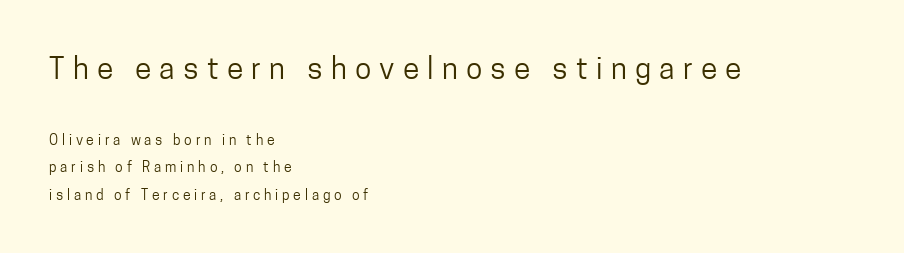
{"serif": "no", "italic": "no", "bold": "no", "weight": "regular", "width": "condensed", "stroke_contrast": "low", "x_height": "medium", "monospaced": "no", "underline": "no", "align": "left", "line_spacing": "loose", "line_spacing_ratio": 1.94, "letter_spacing": "wide", "letter_spacing_em": 0.27, "larger_block": "first", "size_ratio": 2.14, "glyph_px": 30}
